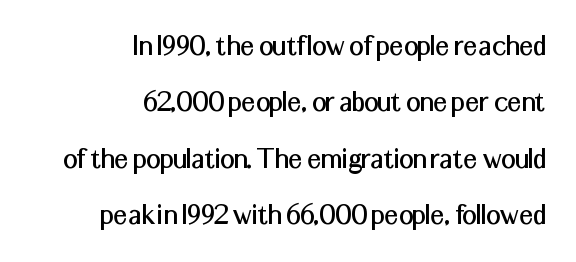
{"serif": "no", "italic": "no", "width": "normal", "stroke_contrast": "medium", "x_height": "medium", "monospaced": "no", "underline": "no", "align": "right", "line_spacing_ratio": 1.82, "letter_spacing": "normal", "letter_spacing_em": 0.0, "glyph_px": 31}
